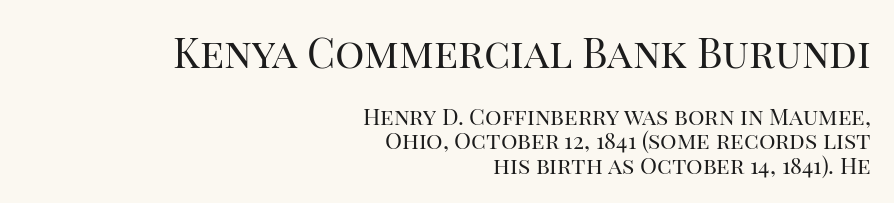
Q: Is the text bold? A: No.
Q: Is the text italic (slanted)? A: No, it is upright.
Q: Is the typeface a serif or a sans-serif typeface? A: Serif.
Q: Is the text underlined? A: No.
Q: How is the paragraph aligned? A: Right-aligned.
Q: Is the spacing between letters normal or unusually wide? A: Normal.
Q: Is the spacing between lines tight, normal or loose? A: Tight.
Q: Which block of text is set in a larger size, the first (top) or the second (bottom)? A: The first (top) one.
Q: Width (condensed, normal, or wide)? A: Normal.
Q: Stroke contrast? A: High.
Q: x-height? A: Large.
Q: Monospaced? A: No.
